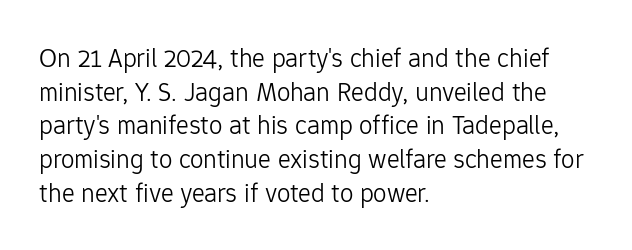
The image shows 27 px text type, upright; set left-aligned, normal line spacing (1.25x), normal letter spacing, not underlined.
